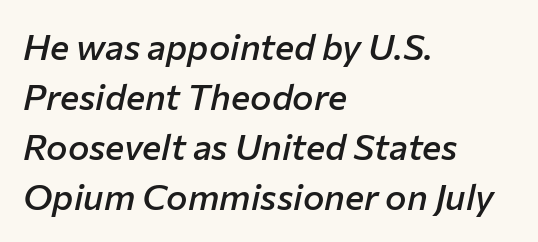
Q: Is the text bold? A: Semi-bold.
Q: Is the text italic (slanted)? A: Yes, it leans right by about 12 degrees.
Q: Is the text underlined? A: No.
Q: How is the paragraph aligned? A: Left-aligned.
Q: Is the spacing between letters normal or unusually wide? A: Normal.
Q: Is the spacing between lines tight, normal or loose? A: Normal.
Q: Width (condensed, normal, or wide)? A: Normal.
Q: Stroke contrast? A: Low.
Q: x-height? A: Medium.
Q: Monospaced? A: No.
